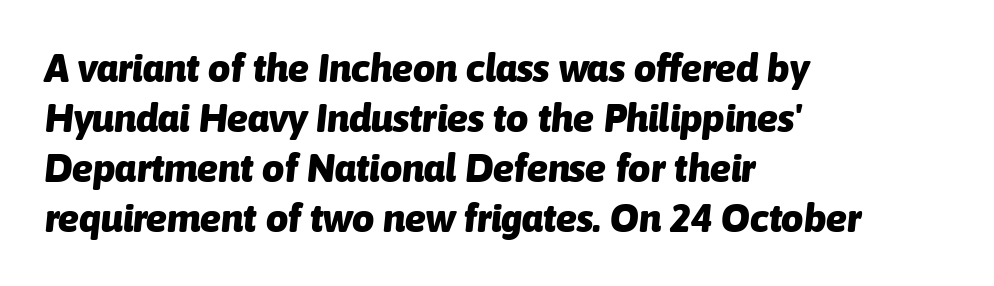
A clean baseline with only descenders dipping below it. How heavy is the stroke? Heavy — this is a bold. Is the letter spacing exaggerated? No — it looks like the ordinary default. Students, observe: this is what conventionally led text looks like.
